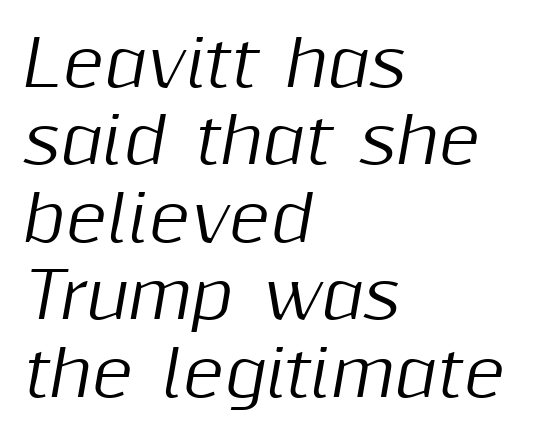
Q: Is the text italic (slanted)? A: Yes, it leans right by about 10 degrees.
Q: Is the text underlined? A: No.
Q: How is the paragraph aligned? A: Left-aligned.
Q: Is the spacing between letters normal or unusually wide? A: Normal.
Q: Width (condensed, normal, or wide)? A: Normal.
Q: Stroke contrast? A: Medium.
Q: x-height? A: Medium.
Q: Monospaced? A: No.
